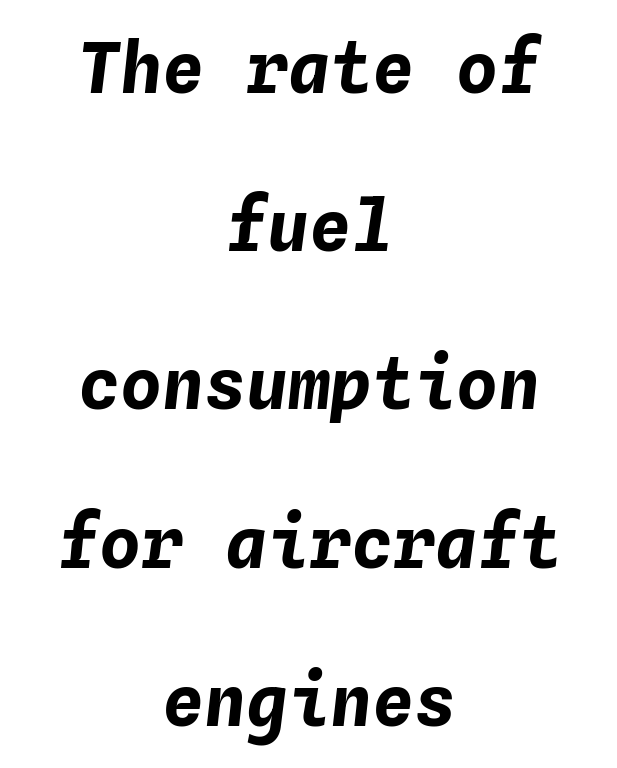
{"italic": "yes", "lean": "right", "slant_degrees": 4, "bold": "yes", "weight": "bold", "width": "normal", "stroke_contrast": "low", "x_height": "medium", "monospaced": "yes", "underline": "no", "align": "center", "line_spacing": "loose", "line_spacing_ratio": 2.26, "letter_spacing": "normal", "letter_spacing_em": 0.0, "glyph_px": 70}
